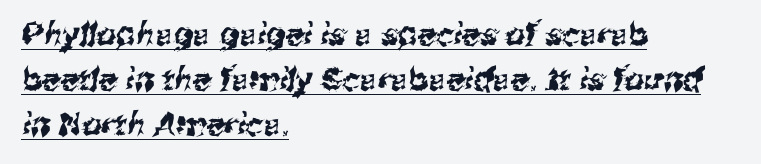
The image shows 31 px sans-serif type; set left-aligned, normal line spacing (1.45x), normal letter spacing, underlined; medium stroke contrast and a medium x-height.
